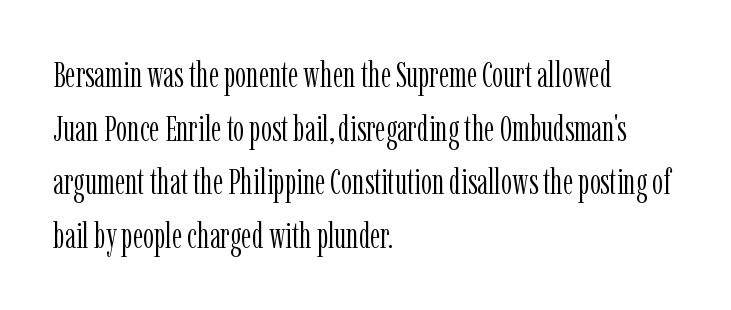
Q: Is the text bold? A: No.
Q: Is the text italic (slanted)? A: No, it is upright.
Q: Is the typeface a serif or a sans-serif typeface? A: Serif.
Q: Is the text underlined? A: No.
Q: How is the paragraph aligned? A: Left-aligned.
Q: Is the spacing between letters normal or unusually wide? A: Normal.
Q: Is the spacing between lines tight, normal or loose? A: Normal.
Q: Width (condensed, normal, or wide)? A: Condensed.
Q: Stroke contrast? A: Low.
Q: x-height? A: Medium.
Q: Monospaced? A: No.
